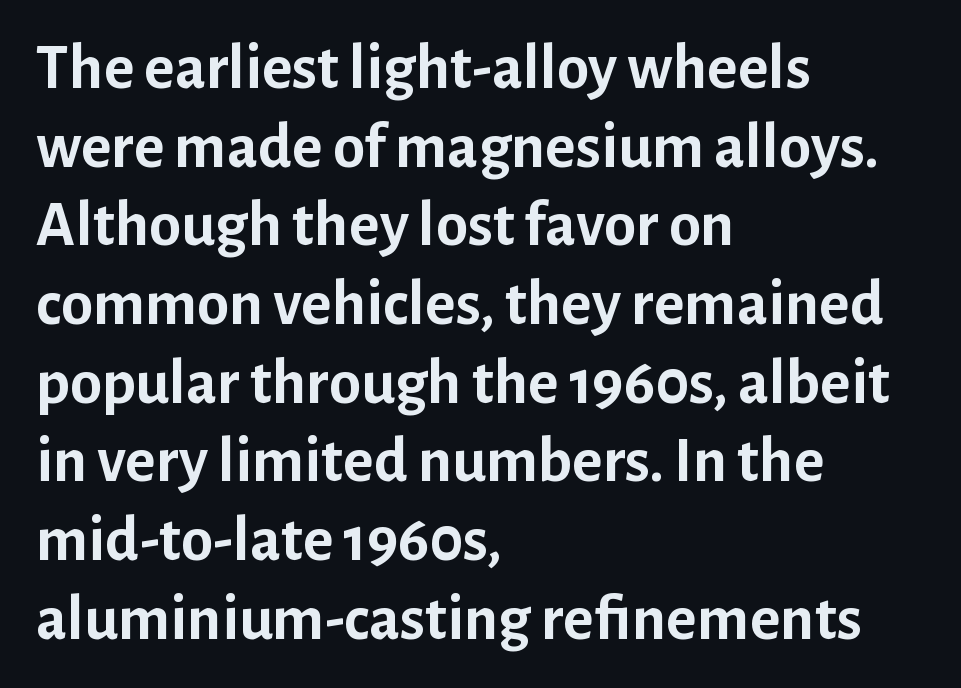
Do the characters align in a grid? No, the font is proportional. Unlike italic type, these characters show no tilt at all. The space directly below the letters is spotless. The passage shown has conventional tracking throughout. Heavy-handed strokes throughout: this text is bold. Classification — sans serif.
